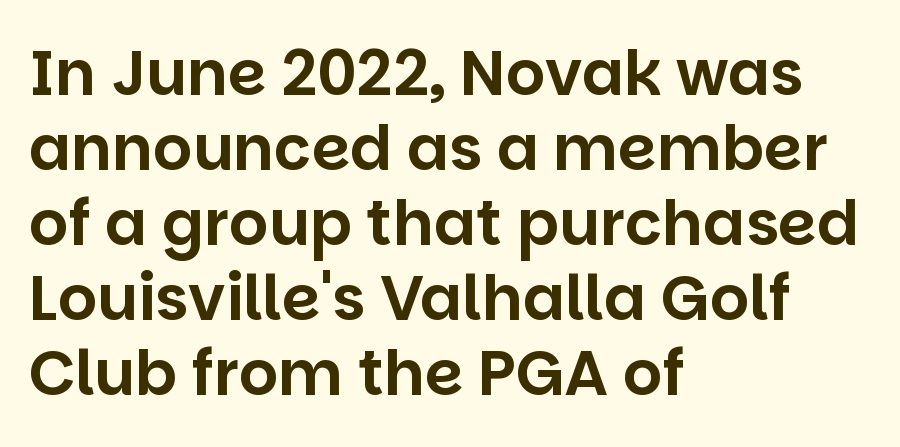
The image shows 62 px sans-serif type, upright; set left-aligned, line spacing 1.21x, normal letter spacing, not underlined; low stroke contrast and a large x-height.
